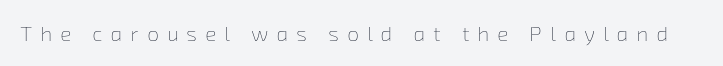
{"bold": "no", "underline": "no", "letter_spacing": "wide", "letter_spacing_em": 0.39, "glyph_px": 21}
